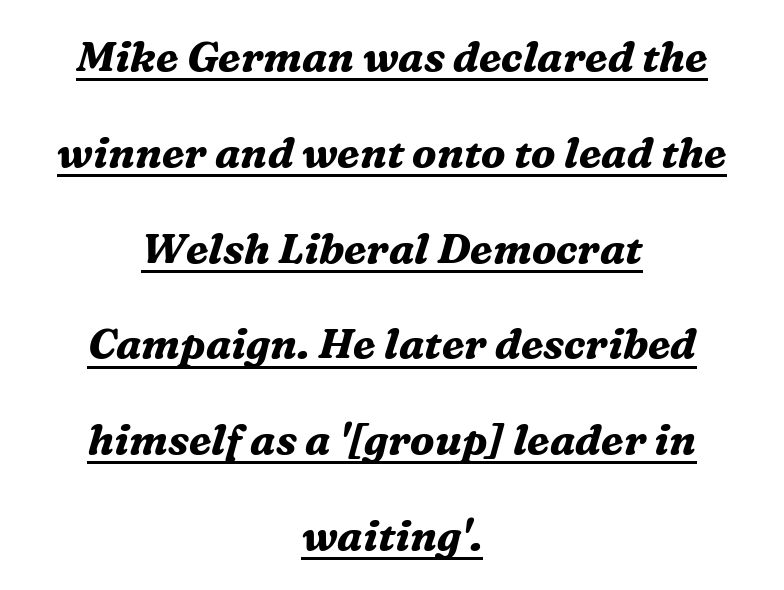
Q: Is the text bold? A: Yes.
Q: Is the text italic (slanted)? A: Yes, it leans right by about 16 degrees.
Q: Is the typeface a serif or a sans-serif typeface? A: Serif.
Q: Is the text underlined? A: Yes.
Q: How is the paragraph aligned? A: Centered.
Q: Is the spacing between letters normal or unusually wide? A: Normal.
Q: Is the spacing between lines tight, normal or loose? A: Loose.
Q: Width (condensed, normal, or wide)? A: Normal.
Q: Stroke contrast? A: Medium.
Q: x-height? A: Medium.
Q: Monospaced? A: No.
